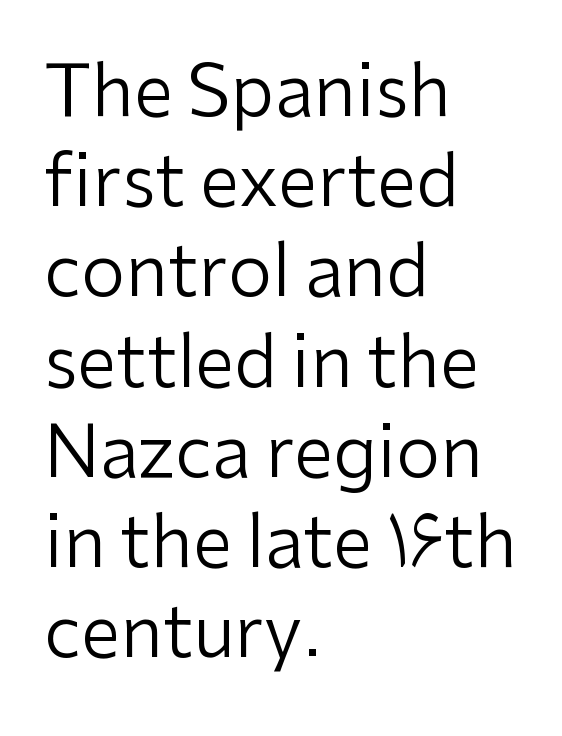
You could not count columns in this text — the font is proportionally spaced. Nothing sits at the stroke ends, so this counts as sans-serif. The designer left line spacing at the default. A light-to-regular cut is what we see here. Ordinary non-slanted type is in use. Check the space under the baseline: it is left empty.
